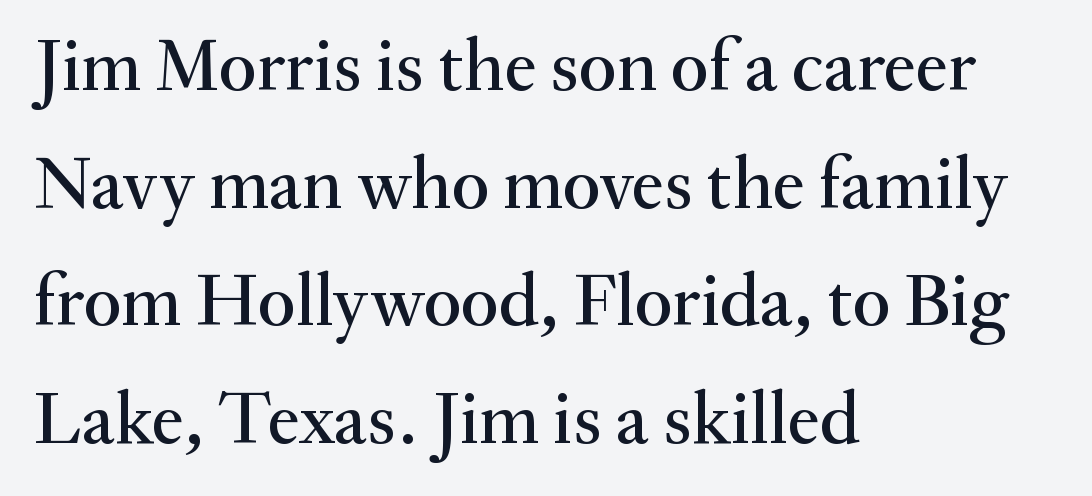
The image shows 74 px serif type, upright; set left-aligned, normal line spacing (1.59x), normal letter spacing, not underlined; medium stroke contrast and a small x-height.
